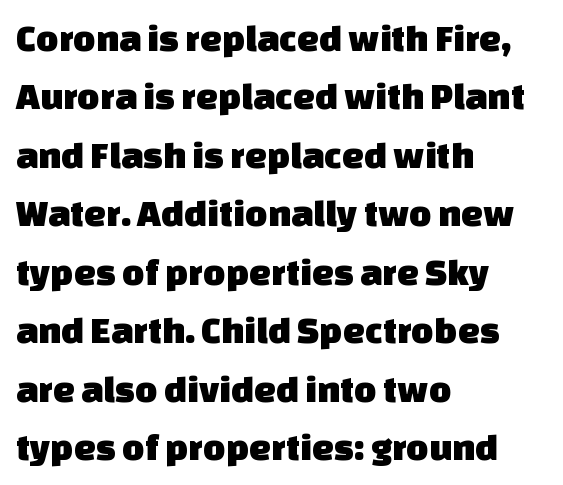
The image shows 39 px sans-serif type; set left-aligned, normal line spacing (1.5x), normal letter spacing, not underlined; low stroke contrast and a large x-height.
